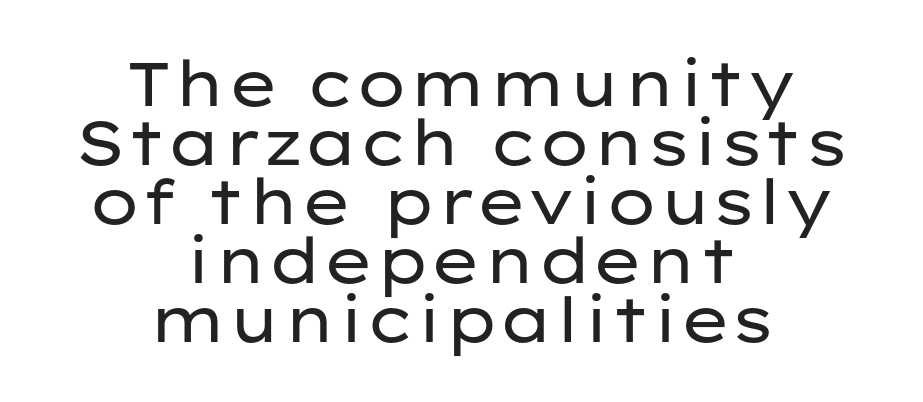
The image shows 62 px regular-weight, wide sans-serif type, upright; set centered, tight line spacing (0.95x), normal letter spacing, not underlined; low stroke contrast and a medium x-height.
